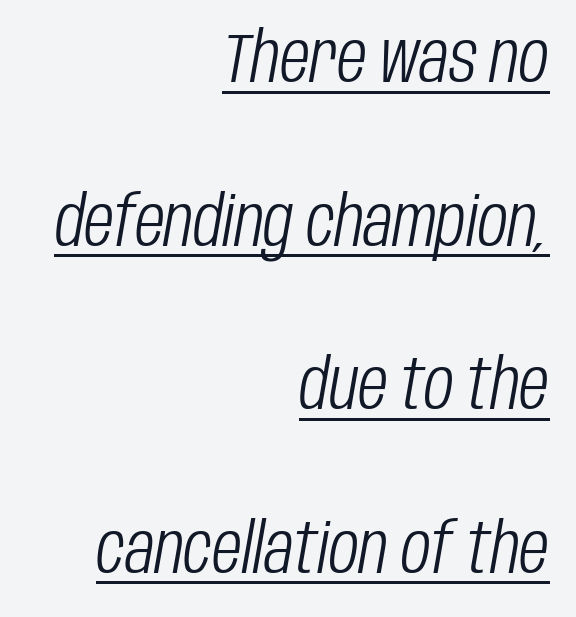
{"italic": "yes", "lean": "right", "slant_degrees": 10, "bold": "no", "weight": "light", "width": "condensed", "stroke_contrast": "low", "x_height": "large", "monospaced": "no", "underline": "yes", "align": "right", "line_spacing": "loose", "line_spacing_ratio": 2.37, "letter_spacing": "normal", "letter_spacing_em": 0.0, "glyph_px": 69}
